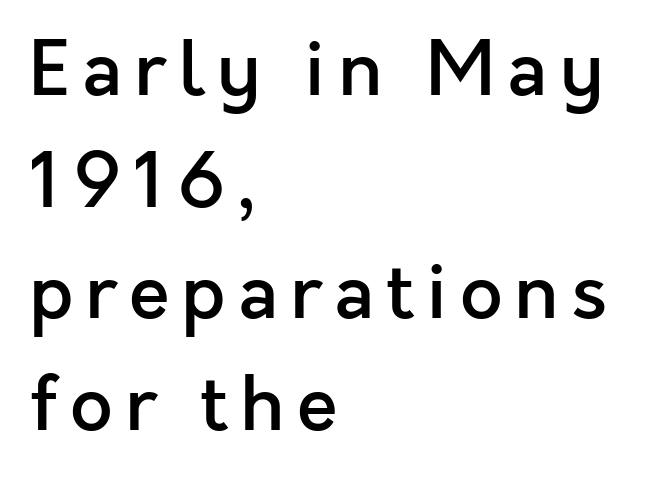
{"serif": "no", "italic": "no", "bold": "semi", "weight": "semibold", "width": "normal", "x_height": "medium", "monospaced": "no", "underline": "no", "align": "left", "line_spacing": "normal", "line_spacing_ratio": 1.49, "glyph_px": 75}
